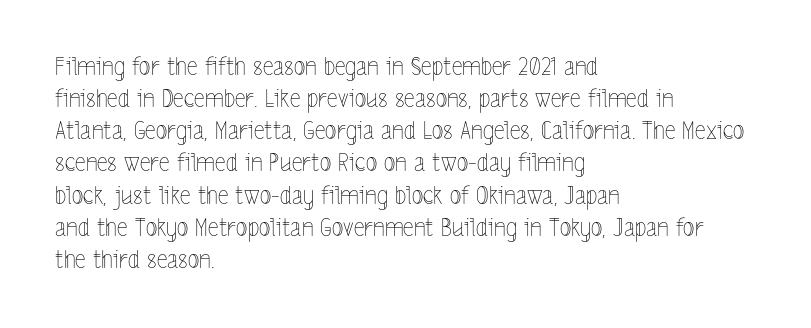
The image shows 24 px text type, upright; set left-aligned, normal line spacing (1.34x), normal letter spacing, not underlined.
